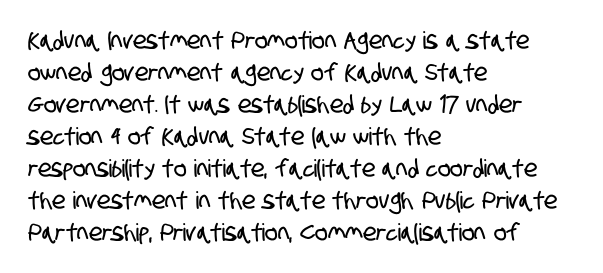
Tracking value appears to be zero — textbook default spacing. Notice how the passage keeps a crisp vertical edge on the left only. Anything drawn beneath the words? Only blank space. Baseline-to-baseline distance is the conventional proportion of letter height.
